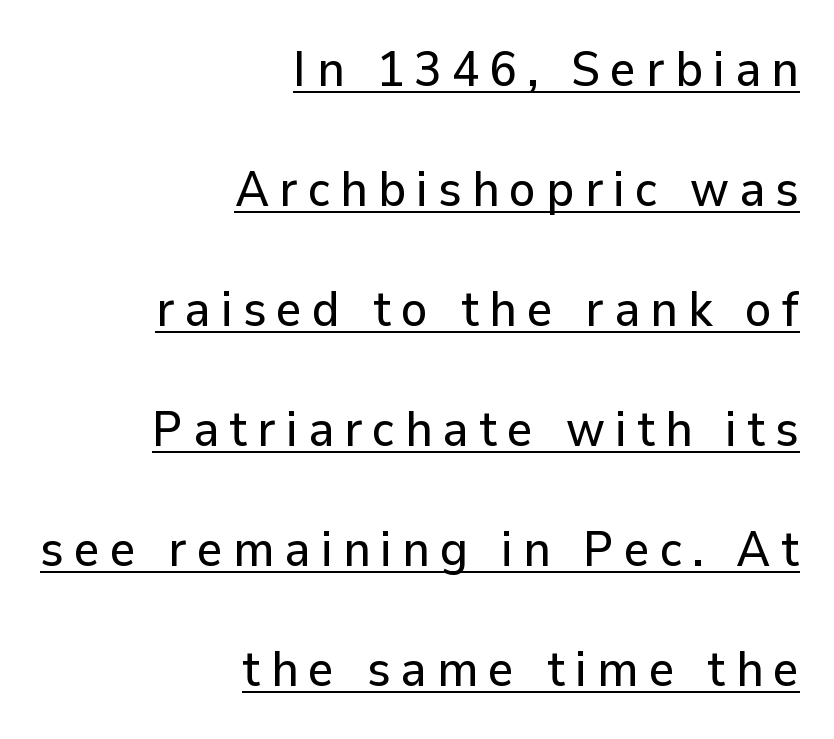
The image shows 50 px sans-serif type, upright; set right-aligned, loose line spacing (2.4x), unusually wide letter spacing (+0.2 em), underlined; low stroke contrast and a medium x-height.
